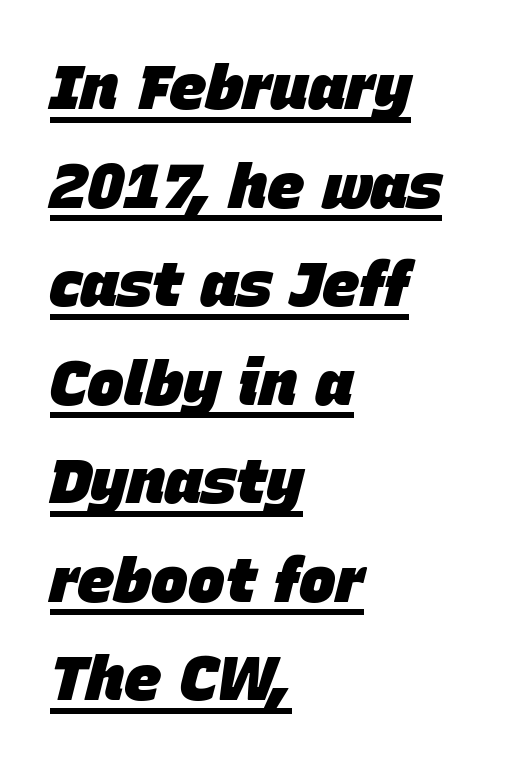
The image shows 62 px heavy type, italic (leaning right); set left-aligned, normal line spacing (1.59x), normal letter spacing, underlined; low stroke contrast and a large x-height.
